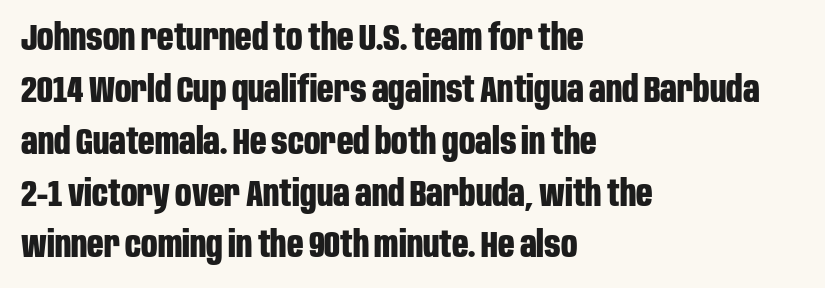
Q: Is the text bold? A: Yes.
Q: Is the text italic (slanted)? A: No, it is upright.
Q: Is the typeface a serif or a sans-serif typeface? A: Sans-serif.
Q: Is the text underlined? A: No.
Q: How is the paragraph aligned? A: Left-aligned.
Q: Is the spacing between letters normal or unusually wide? A: Normal.
Q: Is the spacing between lines tight, normal or loose? A: Normal.
Q: Width (condensed, normal, or wide)? A: Condensed.
Q: Stroke contrast? A: Low.
Q: x-height? A: Large.
Q: Monospaced? A: No.
